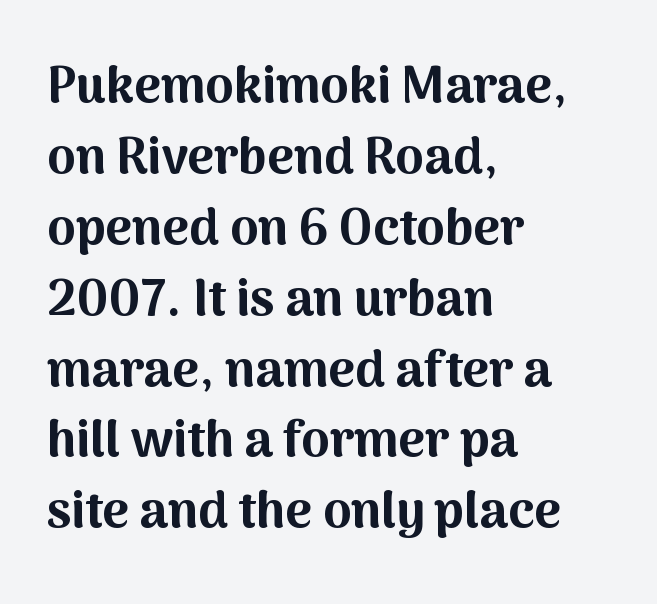
Is the type bold? Yes — the strokes are clearly thick and heavy. No word sits above an underline. The vertical gap from one line to the next is medium. A typesetter would call this proportional, since set widths differ per character. The rendering anchors every line to the left-hand side. Note: no serifs on the glyphs.
